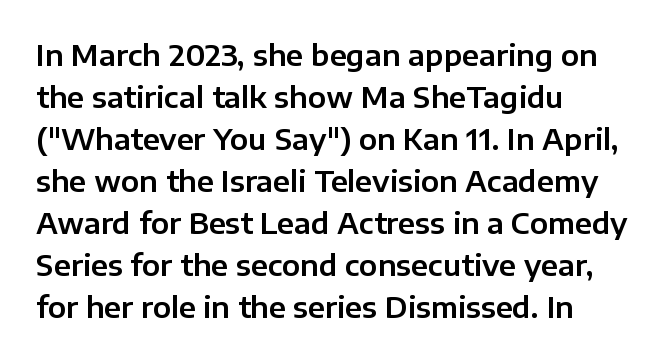
The image shows 29 px sans-serif type, upright; set left-aligned, normal line spacing (1.45x), normal letter spacing, not underlined; low stroke contrast and a medium x-height.
